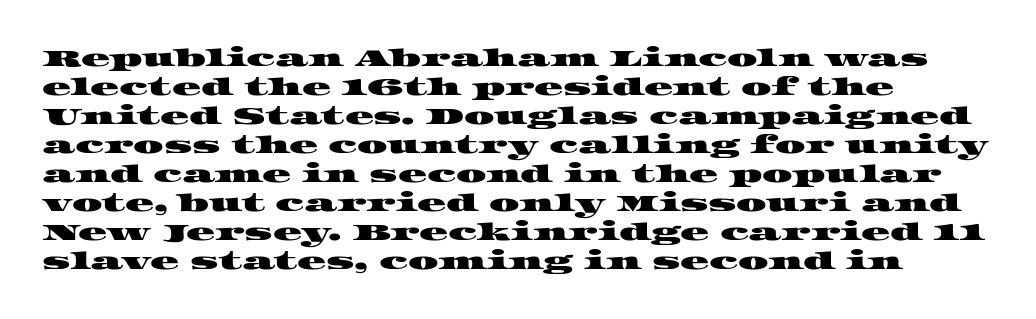
Q: Is the text underlined? A: No.
Q: How is the paragraph aligned? A: Left-aligned.
Q: Is the spacing between letters normal or unusually wide? A: Normal.
